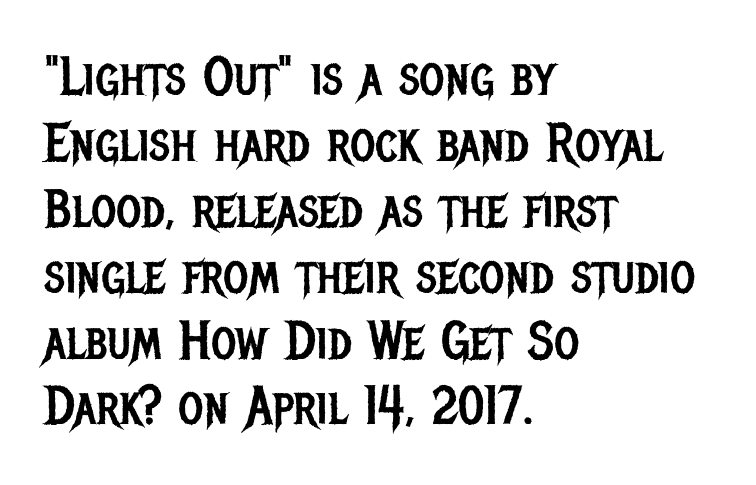
Posture: straight, roman, zero tilt. Think of a printed novel: that variable character pitch is what you see here. Just letters on the line, the space beneath them empty. The passage shown is typeset with a sans-serif family. Stroke mass is kept to a normal reading level or below. Short note: letters normally spaced.
